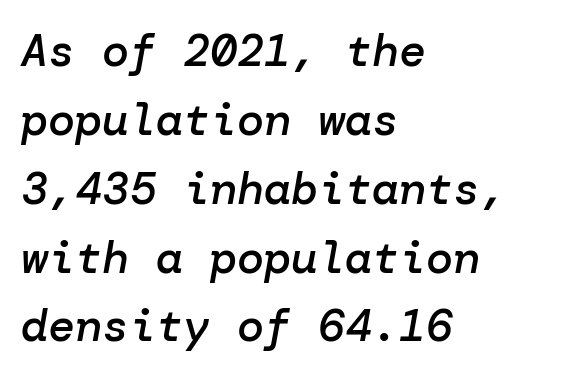
The image shows 45 px semibold type, italic (leaning right); set left-aligned, normal line spacing (1.53x), normal letter spacing, not underlined; low stroke contrast and a medium x-height.
